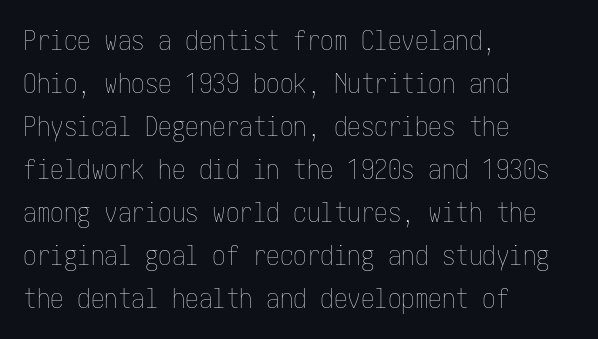
Q: Is the text bold? A: No.
Q: Is the text italic (slanted)? A: No, it is upright.
Q: Is the text underlined? A: No.
Q: How is the paragraph aligned? A: Left-aligned.
Q: Is the spacing between letters normal or unusually wide? A: Normal.
Q: Is the spacing between lines tight, normal or loose? A: Normal.
